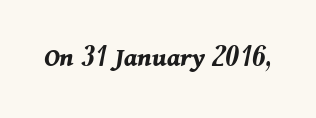
Words appear dense and cohesive because spacing is normal. Think of a printed novel: that variable character pitch is what you see here. Compared with an ordinary text face, these strokes are far heavier — a full bold. Rule under the text: the space is simply empty.
